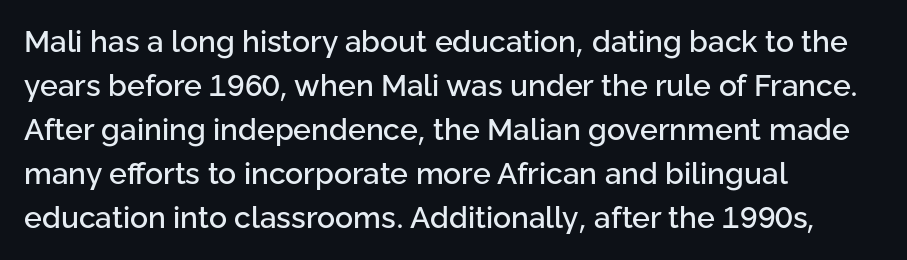
Q: Is the text italic (slanted)? A: No, it is upright.
Q: Is the typeface a serif or a sans-serif typeface? A: Sans-serif.
Q: Is the text underlined? A: No.
Q: How is the paragraph aligned? A: Left-aligned.
Q: Is the spacing between letters normal or unusually wide? A: Normal.
Q: Is the spacing between lines tight, normal or loose? A: Normal.
Q: Width (condensed, normal, or wide)? A: Normal.
Q: Stroke contrast? A: Low.
Q: x-height? A: Medium.
Q: Monospaced? A: No.
